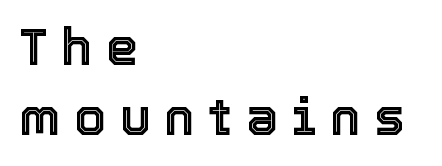
Q: Is the text italic (slanted)? A: No, it is upright.
Q: Is the text underlined? A: No.
Q: How is the paragraph aligned? A: Left-aligned.
Q: Is the spacing between letters normal or unusually wide? A: Unusually wide.
Q: Is the spacing between lines tight, normal or loose? A: Normal.
Q: Width (condensed, normal, or wide)? A: Normal.
Q: x-height? A: Medium.
Q: Monospaced? A: No.
